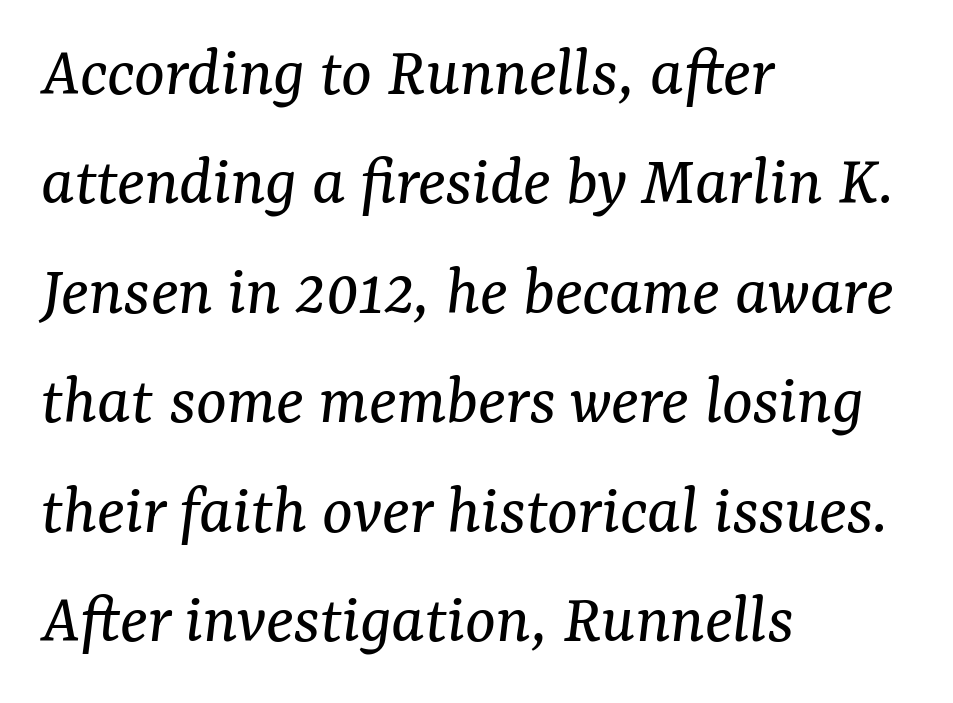
The image shows 72 px regular-weight serif type, italic (leaning right); set left-aligned, normal line spacing (1.52x), normal letter spacing, not underlined; medium stroke contrast and a medium x-height.
